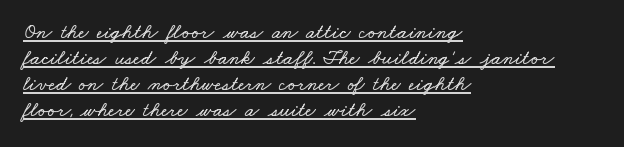
Q: Is the text underlined? A: Yes.
Q: How is the paragraph aligned? A: Left-aligned.
Q: Is the spacing between letters normal or unusually wide? A: Normal.
